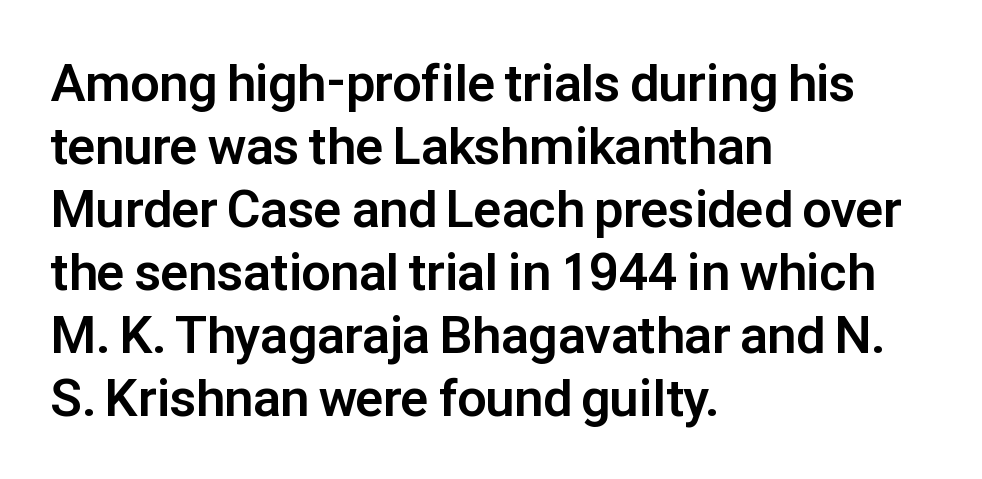
All the whitespace from short lines collects on the right. Heavy-handed strokes throughout: this text is bold. Does the lettering tilt? It doesn't — this is upright. The face used here is a sans, in the tradition of grotesques and geometrics. The face used here is proportionally spaced, like ordinary book or web type. Tracking here is standard; glyphs follow each other at the usual distance.
